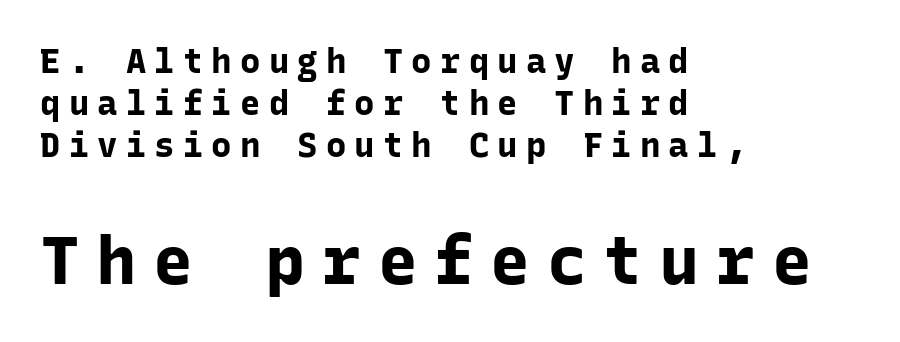
Q: Is the text bold? A: Yes.
Q: Is the text italic (slanted)? A: No, it is upright.
Q: Is the typeface a serif or a sans-serif typeface? A: Sans-serif.
Q: Is the text underlined? A: No.
Q: How is the paragraph aligned? A: Left-aligned.
Q: Is the spacing between letters normal or unusually wide? A: Unusually wide.
Q: Which block of text is set in a larger size, the first (top) or the second (bottom)? A: The second (bottom) one.
Q: Width (condensed, normal, or wide)? A: Normal.
Q: Stroke contrast? A: Low.
Q: x-height? A: Medium.
Q: Monospaced? A: Yes.
